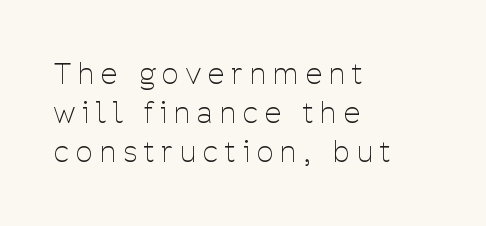
{"serif": "no", "italic": "no", "bold": "no", "weight": "thin", "width": "condensed", "stroke_contrast": "low", "x_height": "medium", "monospaced": "no", "underline": "no", "align": "left", "line_spacing": "normal", "line_spacing_ratio": 1.35, "letter_spacing": "wide", "letter_spacing_em": 0.26, "glyph_px": 29}
